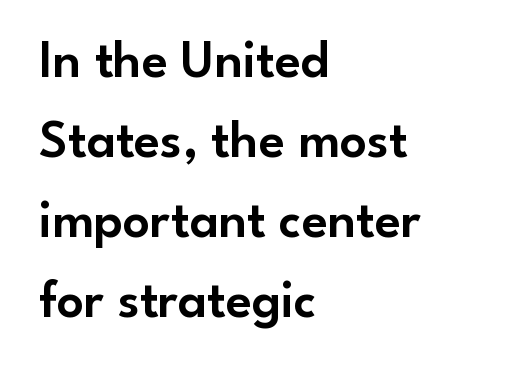
Q: Is the text italic (slanted)? A: No, it is upright.
Q: Is the typeface a serif or a sans-serif typeface? A: Sans-serif.
Q: Is the text underlined? A: No.
Q: How is the paragraph aligned? A: Left-aligned.
Q: Is the spacing between letters normal or unusually wide? A: Normal.
Q: Is the spacing between lines tight, normal or loose? A: Normal.
Q: Width (condensed, normal, or wide)? A: Normal.
Q: Stroke contrast? A: Low.
Q: x-height? A: Small.
Q: Monospaced? A: No.
